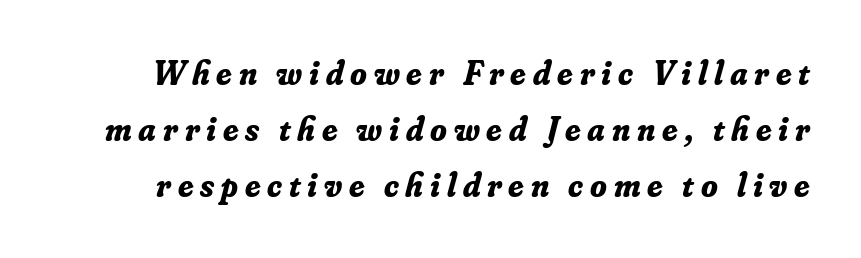
{"serif": "yes", "italic": "yes", "lean": "right", "slant_degrees": 16, "bold": "yes", "weight": "bold", "width": "normal", "stroke_contrast": "low", "x_height": "small", "monospaced": "no", "underline": "no", "line_spacing": "normal", "line_spacing_ratio": 1.65, "letter_spacing": "wide", "letter_spacing_em": 0.2, "glyph_px": 34}
